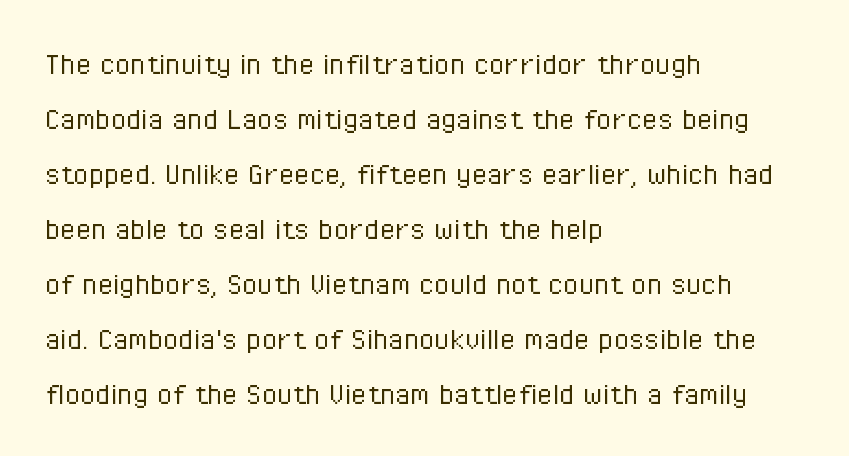
Q: Is the text bold? A: No.
Q: Is the text italic (slanted)? A: No, it is upright.
Q: Is the typeface a serif or a sans-serif typeface? A: Sans-serif.
Q: Is the text underlined? A: No.
Q: How is the paragraph aligned? A: Left-aligned.
Q: Is the spacing between letters normal or unusually wide? A: Normal.
Q: Is the spacing between lines tight, normal or loose? A: Normal.
Q: Width (condensed, normal, or wide)? A: Condensed.
Q: Stroke contrast? A: Low.
Q: x-height? A: Medium.
Q: Monospaced? A: No.
